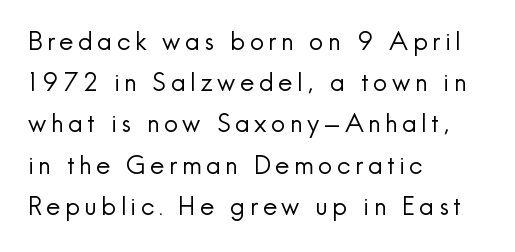
Glance below the letters and you will spot only blank space. Notice how the stems are strictly vertical — no italics here. This is not heavy type; no bold has been used. Left-aligned paragraph, ragged on the right. Regular leading.
